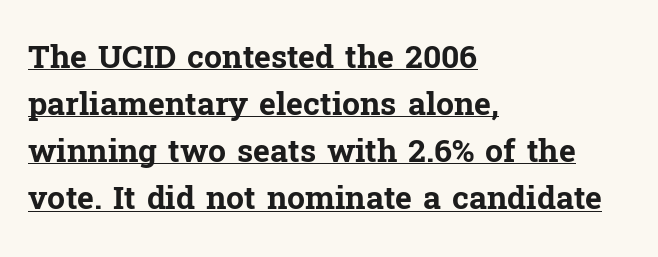
{"serif": "yes", "italic": "no", "bold": "yes", "weight": "bold", "width": "normal", "stroke_contrast": "low", "x_height": "medium", "monospaced": "no", "underline": "yes", "align": "left", "line_spacing": "normal", "line_spacing_ratio": 1.47, "letter_spacing": "normal", "letter_spacing_em": 0.0, "glyph_px": 32}
